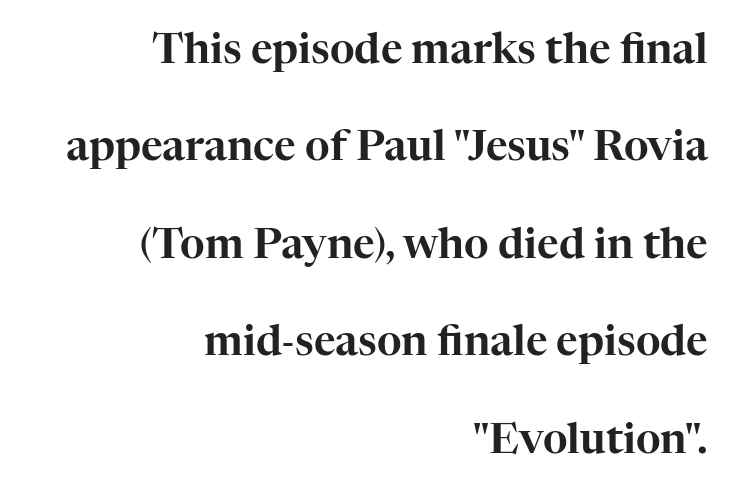
The image shows 42 px serif type, upright; set right-aligned, loose line spacing (2.32x), normal letter spacing, not underlined; high stroke contrast and a medium x-height.
